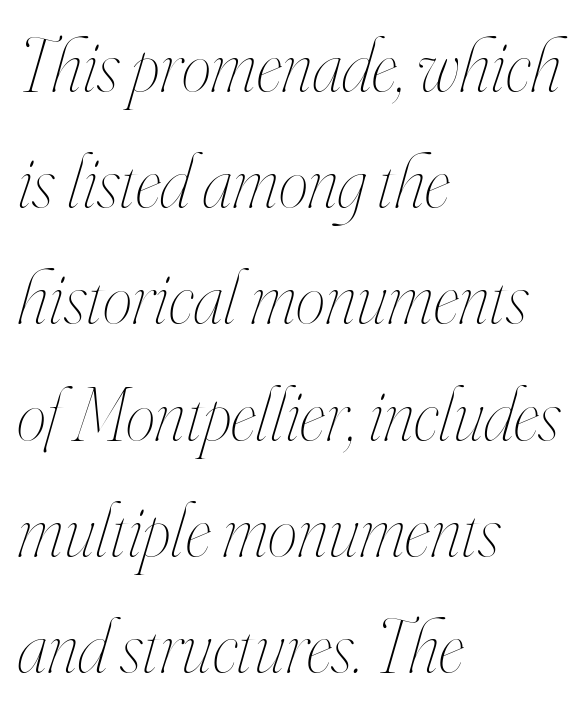
Q: Is the text bold? A: No.
Q: Is the text italic (slanted)? A: Yes, it leans right by about 16 degrees.
Q: Is the text underlined? A: No.
Q: How is the paragraph aligned? A: Left-aligned.
Q: Is the spacing between letters normal or unusually wide? A: Normal.
Q: Is the spacing between lines tight, normal or loose? A: Normal.
Q: Width (condensed, normal, or wide)? A: Condensed.
Q: Stroke contrast? A: High.
Q: x-height? A: Small.
Q: Monospaced? A: No.
